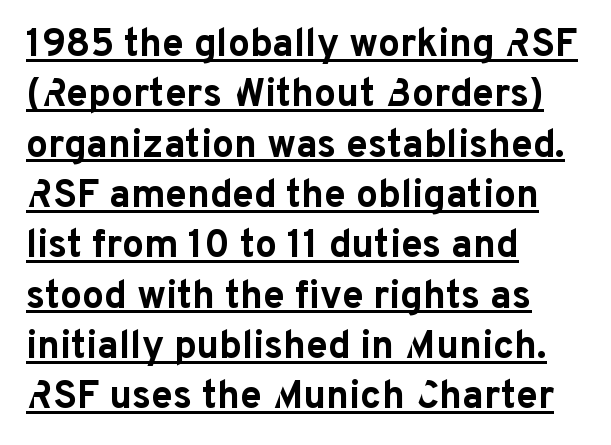
It's the straight-up-and-down kind of type. The glyphs in this specimen are sans serif. Every letter is thick-stroked: bold, no question. Whoever set this chose a conventional vertical rhythm. Is the letter spacing exaggerated? No — it looks like the ordinary default. The string is rendered with underlining switched on.
